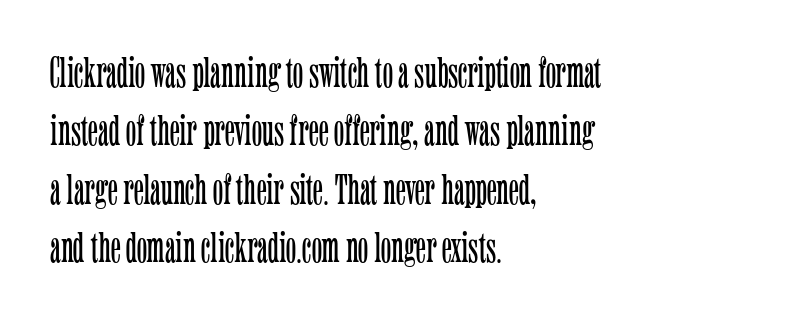
Q: Is the text bold? A: No.
Q: Is the text italic (slanted)? A: No, it is upright.
Q: Is the typeface a serif or a sans-serif typeface? A: Serif.
Q: Is the text underlined? A: No.
Q: How is the paragraph aligned? A: Left-aligned.
Q: Is the spacing between letters normal or unusually wide? A: Normal.
Q: Is the spacing between lines tight, normal or loose? A: Normal.
Q: Width (condensed, normal, or wide)? A: Condensed.
Q: Stroke contrast? A: Low.
Q: x-height? A: Medium.
Q: Monospaced? A: No.
